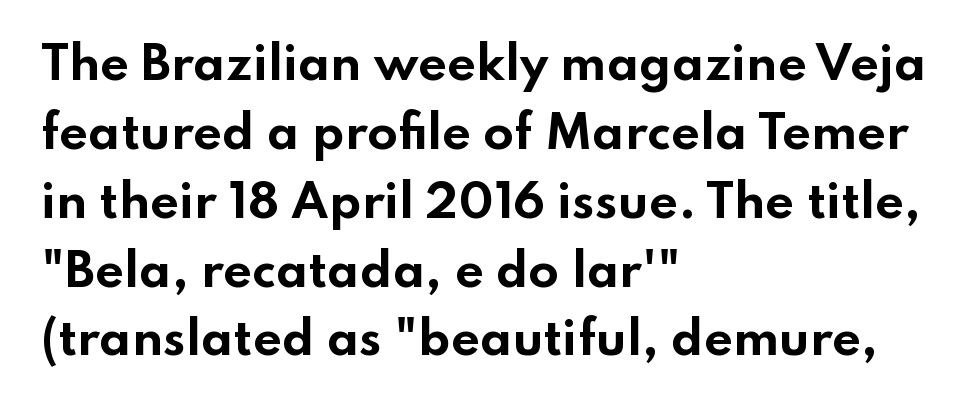
The area under the type is left untouched. Do the letters lean? They stand straight. Looks like regular typesetting: each glyph gets only the width it needs. Does the weight exceed regular? Yes, all the way to bold. In terms of letterform style, serifs are entirely absent.
